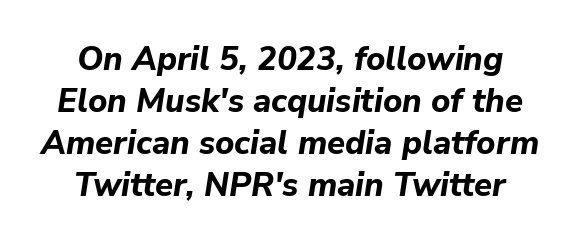
The image shows 33 px bold type, italic (leaning right); set centered, normal line spacing (1.27x), normal letter spacing, not underlined; low stroke contrast and a medium x-height.
